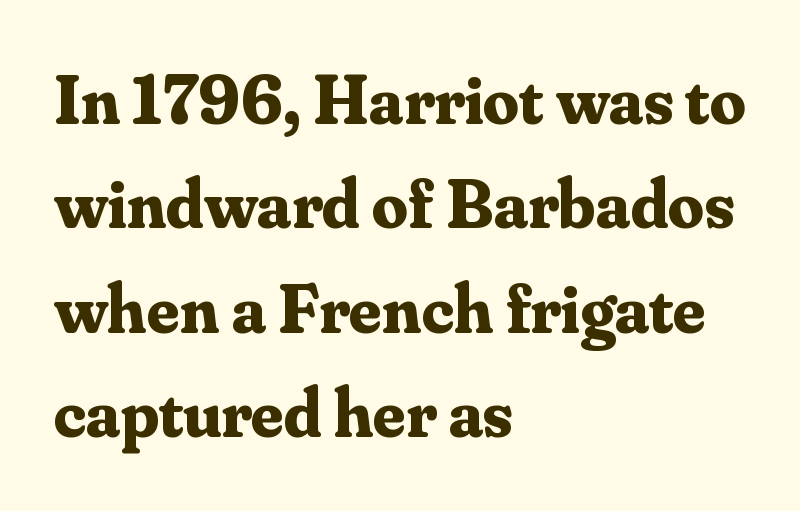
The image shows 71 px bold serif type, upright; set left-aligned, normal line spacing (1.47x), normal letter spacing, not underlined; medium stroke contrast and a small x-height.
